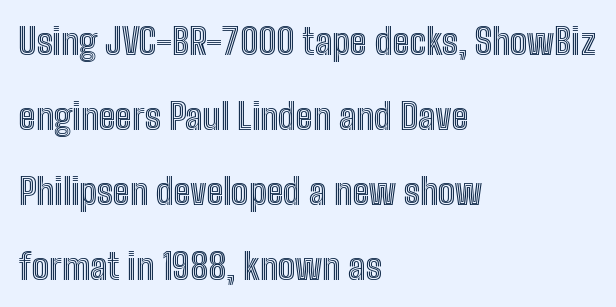
The image shows 36 px condensed type, upright; set left-aligned, loose line spacing (2.08x), normal letter spacing, not underlined; a medium x-height.
